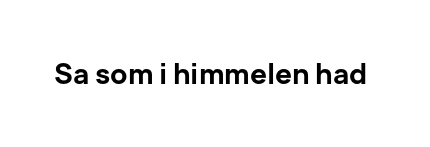
The passage shown is emphatically bold. Observe the ordinary spacing: letters are neighbours, not strangers. Spacing verdict: proportional, widths tailored to each character. The designer went with a sans here, leaving each stem footless. Rule under the text: the space is simply empty.
